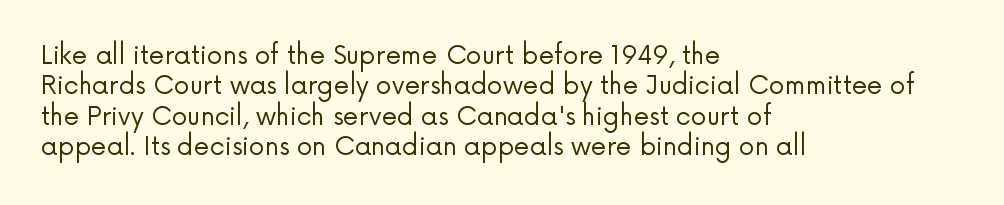
Q: Is the text bold? A: No.
Q: Is the text italic (slanted)? A: No, it is upright.
Q: Is the text underlined? A: No.
Q: How is the paragraph aligned? A: Left-aligned.
Q: Is the spacing between letters normal or unusually wide? A: Normal.
